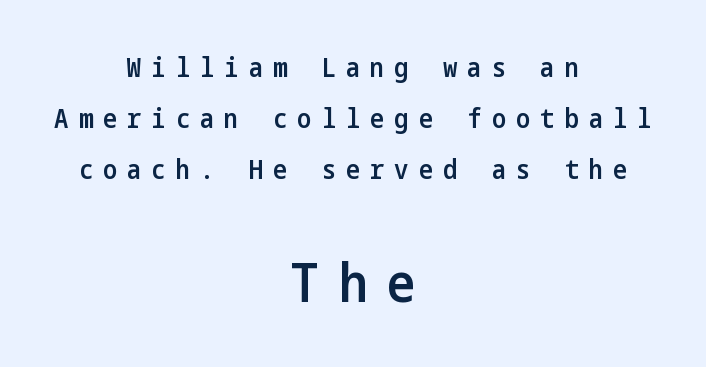
The image shows 54 px semibold, condensed sans-serif type, upright; set centered, line spacing 1.89x, unusually wide letter spacing (+0.37 em), not underlined; the second (bottom) block is 2.0x larger; low stroke contrast and a medium x-height.
